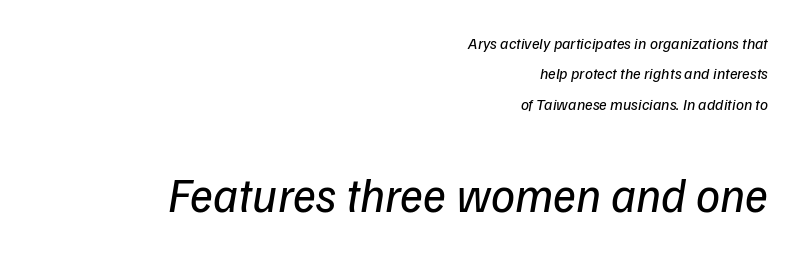
Q: Is the text bold? A: No.
Q: Is the typeface a serif or a sans-serif typeface? A: Sans-serif.
Q: Is the text underlined? A: No.
Q: How is the paragraph aligned? A: Right-aligned.
Q: Is the spacing between letters normal or unusually wide? A: Normal.
Q: Is the spacing between lines tight, normal or loose? A: Loose.
Q: Which block of text is set in a larger size, the first (top) or the second (bottom)? A: The second (bottom) one.
Q: Width (condensed, normal, or wide)? A: Normal.
Q: Stroke contrast? A: Low.
Q: x-height? A: Medium.
Q: Monospaced? A: No.
